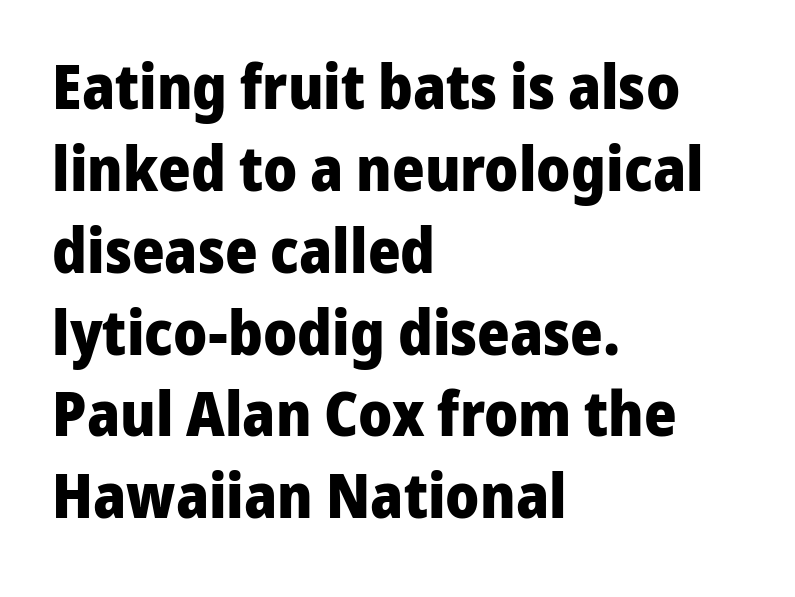
Q: Is the text bold? A: Yes.
Q: Is the text italic (slanted)? A: No, it is upright.
Q: Is the typeface a serif or a sans-serif typeface? A: Sans-serif.
Q: Is the text underlined? A: No.
Q: How is the paragraph aligned? A: Left-aligned.
Q: Is the spacing between letters normal or unusually wide? A: Normal.
Q: Is the spacing between lines tight, normal or loose? A: Normal.
Q: Width (condensed, normal, or wide)? A: Normal.
Q: Stroke contrast? A: Low.
Q: x-height? A: Medium.
Q: Monospaced? A: No.
